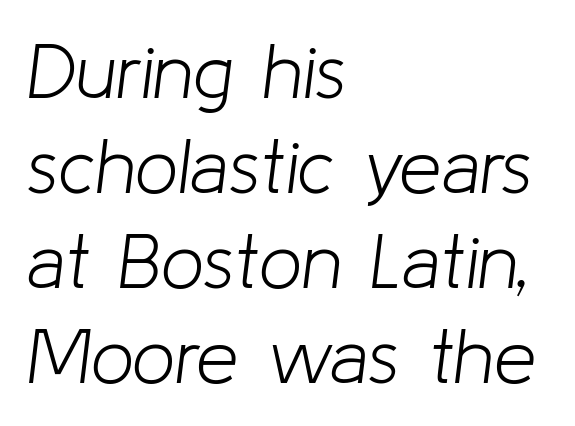
Just letters on the line, the space beneath them empty. The font's italic variant was chosen for this text. Weight: not bold — regular or lighter. The rendering keeps characters at their native spacing. The rendering uses natural spacing where letterforms have individual widths. This sample keeps an unexceptional amount of space between lines.
